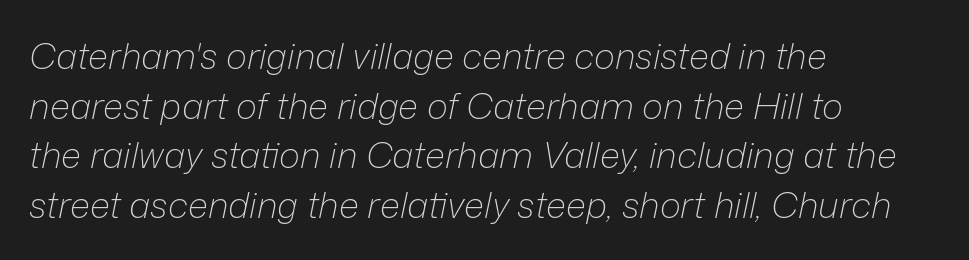
Every character sits at an angle, as italics do. The baseline area is clear. Summary of vertical rhythm: regular, with standard interline spacing. The lines in this sample share a left origin and differ only in where they stop. Nobody touched the tracking dial on this one. The face looks like a standard text weight, possibly lighter.
